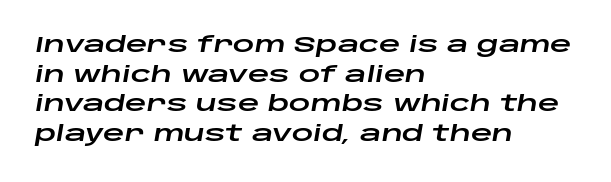
Q: Is the text italic (slanted)? A: Yes, it leans right by about 10 degrees.
Q: Is the text underlined? A: No.
Q: How is the paragraph aligned? A: Left-aligned.
Q: Is the spacing between letters normal or unusually wide? A: Normal.
Q: Is the spacing between lines tight, normal or loose? A: Normal.
